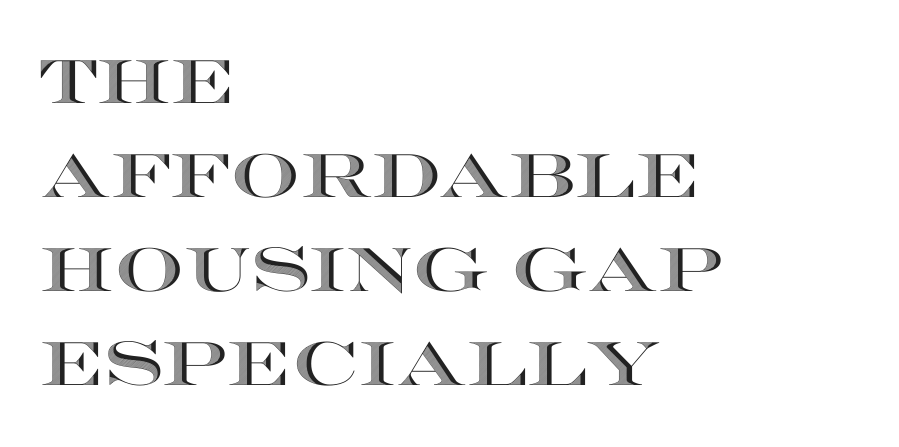
The image shows 61 px wide type, upright; set left-aligned, normal line spacing (1.54x), normal letter spacing, not underlined; a large x-height.
